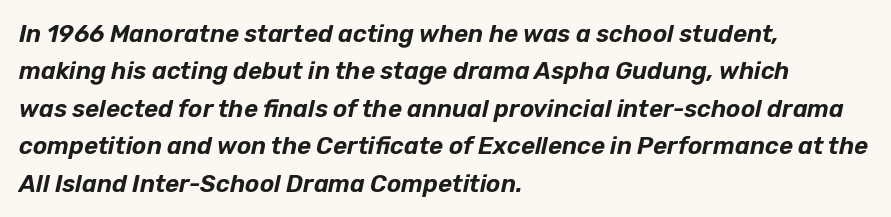
The image shows 24 px text type, italic (leaning right); set left-aligned, normal line spacing (1.56x), normal letter spacing, not underlined.
